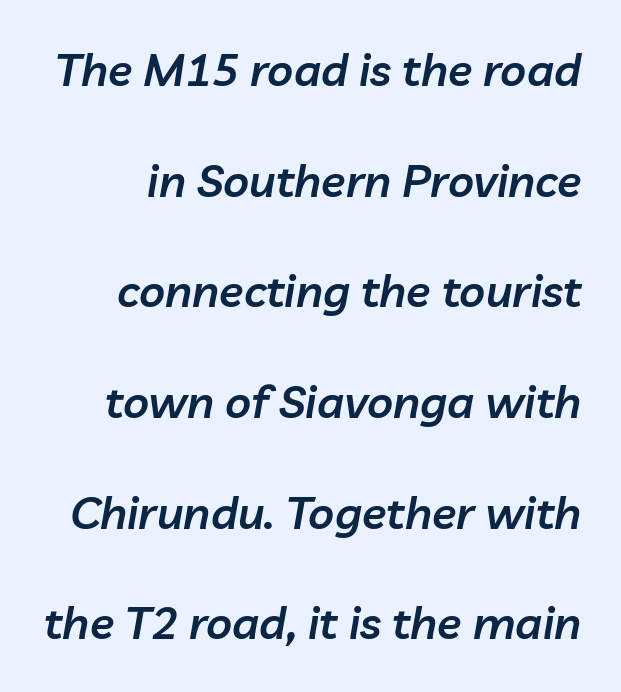
Style check: oblique. The gaps between neighbouring characters are ordinary and unremarkable. The passage shown is typed in a proportional face where columns would drift. Leading: increased. Stems and bowls a touch heavier than normal — semibold.
